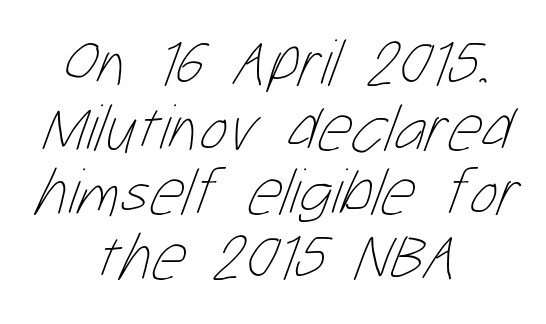
Q: Is the text bold? A: No.
Q: Is the text underlined? A: No.
Q: How is the paragraph aligned? A: Centered.
Q: Is the spacing between letters normal or unusually wide? A: Normal.
Q: Is the spacing between lines tight, normal or loose? A: Tight.
Q: Width (condensed, normal, or wide)? A: Condensed.
Q: Stroke contrast? A: Low.
Q: x-height? A: Medium.
Q: Monospaced? A: No.
